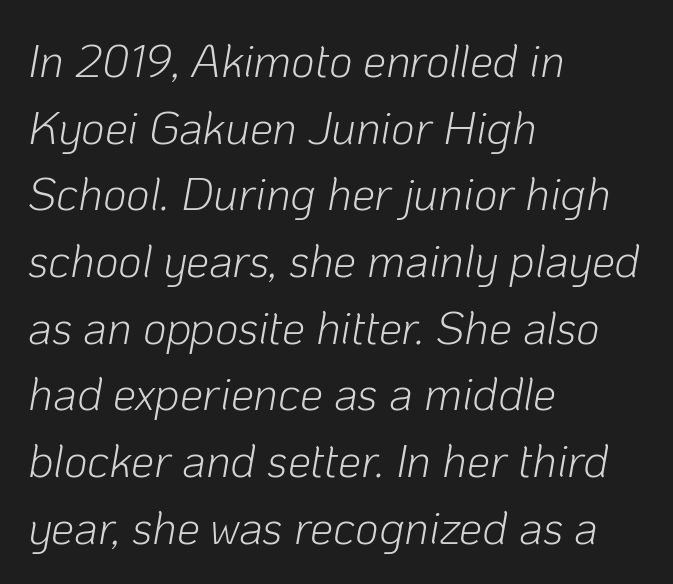
Q: Is the text bold? A: No.
Q: Is the text italic (slanted)? A: Yes, it leans right by about 10 degrees.
Q: Is the text underlined? A: No.
Q: How is the paragraph aligned? A: Left-aligned.
Q: Is the spacing between letters normal or unusually wide? A: Normal.
Q: Is the spacing between lines tight, normal or loose? A: Normal.
Q: Width (condensed, normal, or wide)? A: Normal.
Q: Stroke contrast? A: Low.
Q: x-height? A: Medium.
Q: Monospaced? A: No.
